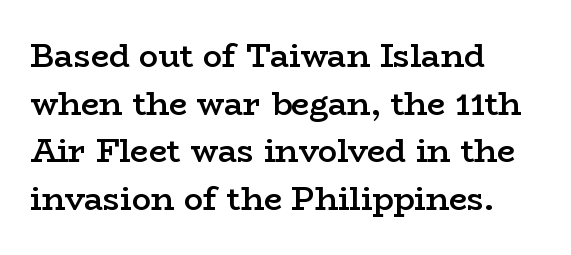
Type without underlining. Nobody touched the tracking dial on this one. Typesetter's note: demi weight, one step under bold. The designer went with a serif here, giving each stem small feet.
